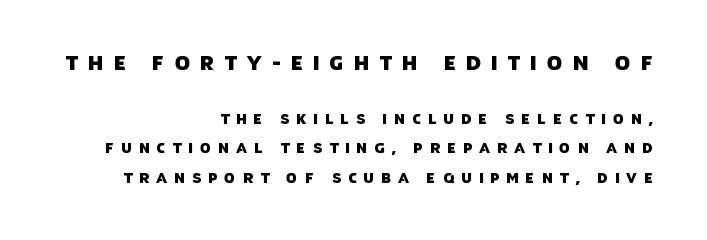
The image shows 20 px text type; set right-aligned, loose line spacing (2.1x), unusually wide letter spacing (+0.49 em), not underlined; the first (top) block is 1.43x larger.
